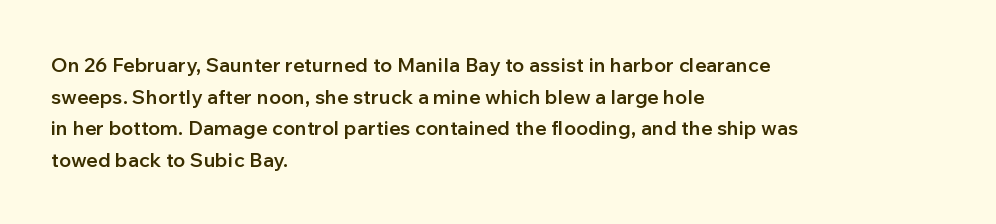
{"italic": "no", "bold": "semi", "underline": "no", "align": "left", "line_spacing": "normal", "line_spacing_ratio": 1.58, "letter_spacing": "normal", "letter_spacing_em": 0.0, "glyph_px": 20}
